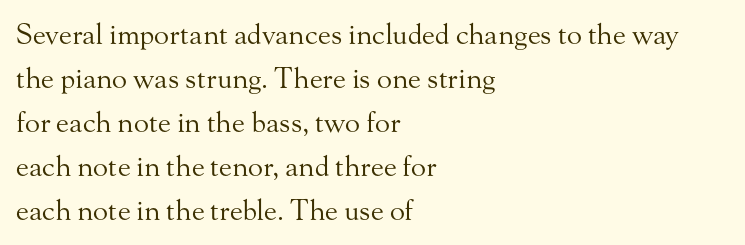
The image shows 28 px regular-weight serif type, upright; set left-aligned, normal line spacing (1.57x), normal letter spacing, not underlined; medium stroke contrast and a small x-height.
